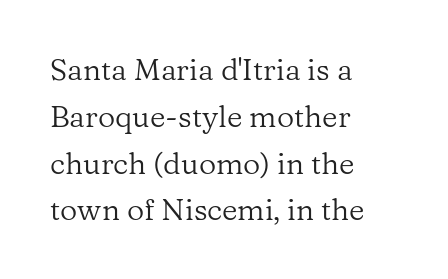
Underlining? Definitely not there. The rendering keeps characters at their native spacing. Every character sits straight up, as roman type does. Does the leading feel generous? No, just average. This reads as an unemphasized weight, regular at the heaviest.
